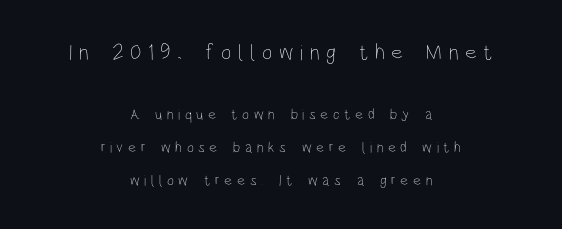
{"italic": "no", "bold": "no", "underline": "no", "align": "center", "line_spacing": "loose", "line_spacing_ratio": 2.2, "letter_spacing": "wide", "letter_spacing_em": 0.3, "larger_block": "first", "size_ratio": 1.47, "glyph_px": 22}
